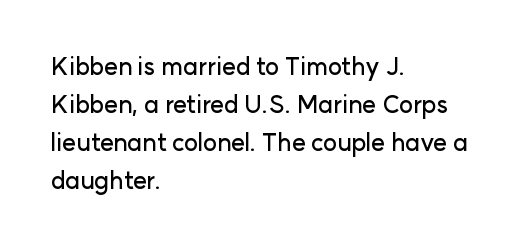
{"italic": "no", "underline": "no", "align": "left", "line_spacing": "normal", "line_spacing_ratio": 1.59, "letter_spacing": "normal", "letter_spacing_em": 0.0, "glyph_px": 24}
